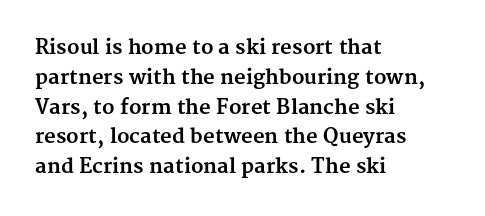
Summary of weight: heavy, a full bold. This sample is left-justified, so line endings fall wherever the words run out. The type sits square on the baseline with zero lean. The lines sit at an ordinary, default distance from one another. A bare baseline throughout the passage. This sample uses plain, unmodified letter spacing.
